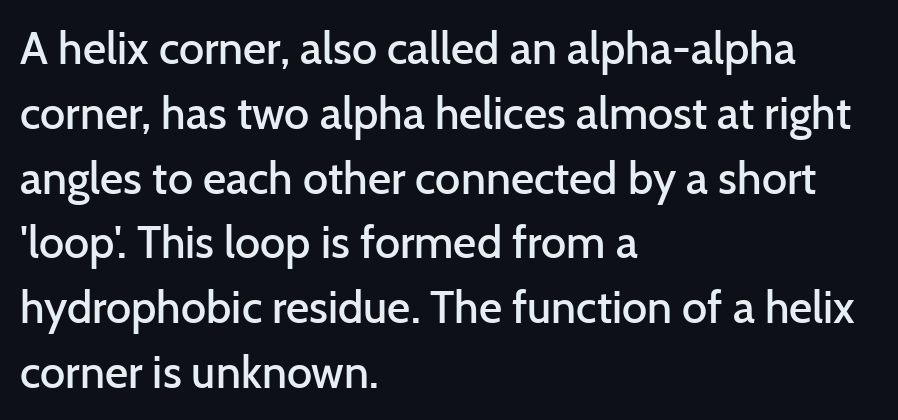
{"serif": "no", "italic": "no", "bold": "semi", "weight": "semibold", "width": "normal", "stroke_contrast": "low", "x_height": "medium", "monospaced": "no", "underline": "no", "align": "left", "line_spacing": "normal", "line_spacing_ratio": 1.44, "letter_spacing": "normal", "letter_spacing_em": 0.0, "glyph_px": 45}
